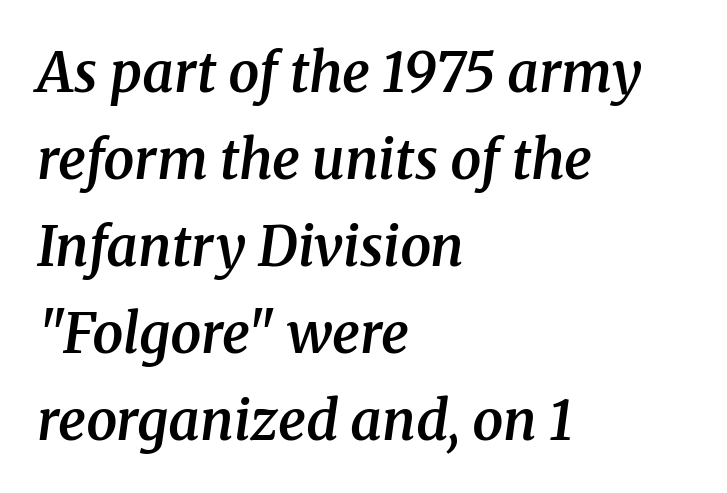
This is the in-between weight designers call semibold or demi. I'd call this a serif setting — the letters wear small feet. Emphasis-style slanted type is in use. You could not count columns in this text — the font is proportionally spaced. Only glyphs here, with clear space below each row. If you measured baseline to baseline, you'd find a middling distance.
